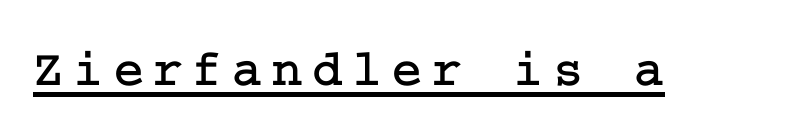
{"serif": "yes", "italic": "no", "width": "normal", "stroke_contrast": "low", "x_height": "medium", "underline": "yes", "glyph_px": 52}
